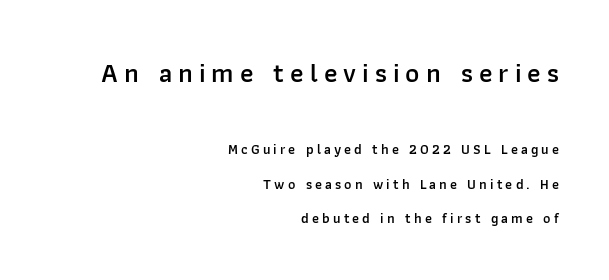
{"italic": "no", "bold": "semi", "underline": "no", "align": "right", "line_spacing": "loose", "line_spacing_ratio": 2.44, "letter_spacing": "wide", "letter_spacing_em": 0.22, "larger_block": "first", "size_ratio": 1.93, "glyph_px": 27}
